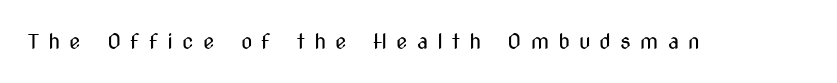
The image shows 21 px text type, upright; set unusually wide letter spacing (+0.43 em), not underlined.
